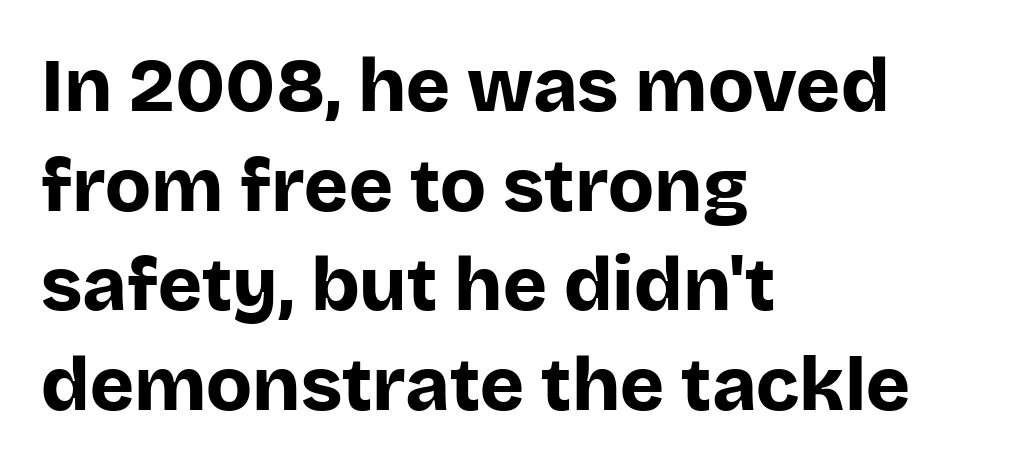
The image shows 75 px bold sans-serif type, upright; set left-aligned, normal line spacing (1.33x), normal letter spacing, not underlined; low stroke contrast and a large x-height.
